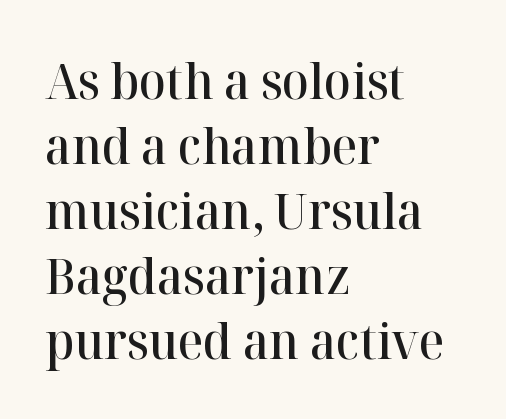
{"serif": "yes", "italic": "no", "bold": "semi", "weight": "semibold", "width": "normal", "stroke_contrast": "high", "x_height": "medium", "monospaced": "no", "underline": "no", "align": "left", "line_spacing": "normal", "line_spacing_ratio": 1.3, "letter_spacing": "normal", "letter_spacing_em": 0.0, "glyph_px": 50}
